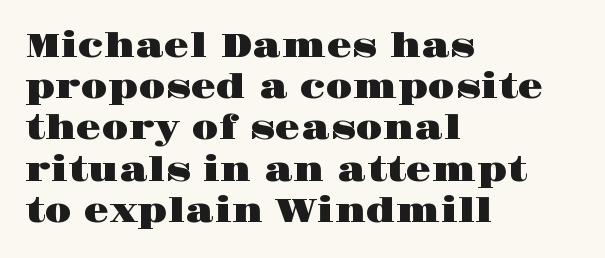
The image shows 33 px wide serif type, upright; set left-aligned, normal line spacing (1.25x), normal letter spacing, not underlined; high stroke contrast and a large x-height.
